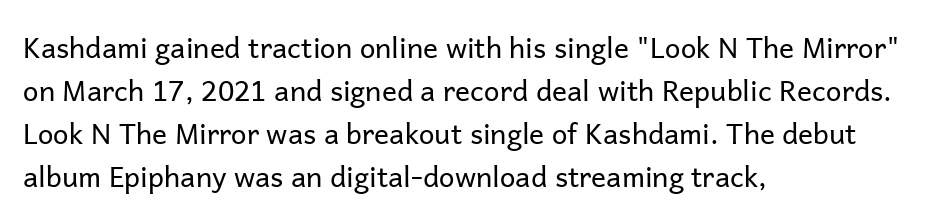
{"serif": "no", "italic": "no", "bold": "no", "weight": "regular", "width": "normal", "stroke_contrast": "low", "x_height": "medium", "monospaced": "no", "underline": "no", "align": "left", "line_spacing": "normal", "line_spacing_ratio": 1.53, "letter_spacing": "normal", "letter_spacing_em": 0.0, "glyph_px": 28}
